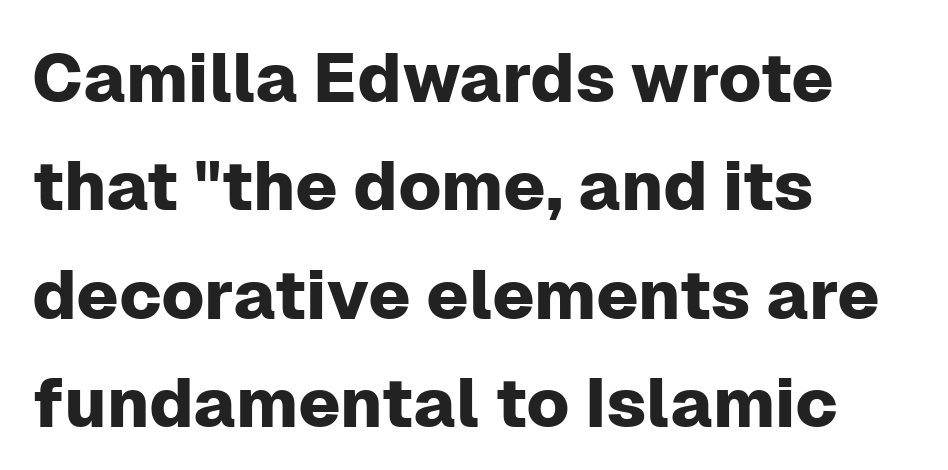
{"serif": "no", "italic": "no", "width": "normal", "stroke_contrast": "low", "x_height": "medium", "monospaced": "no", "underline": "no", "align": "left", "line_spacing": "normal", "line_spacing_ratio": 1.57, "letter_spacing": "normal", "letter_spacing_em": 0.0, "glyph_px": 69}
